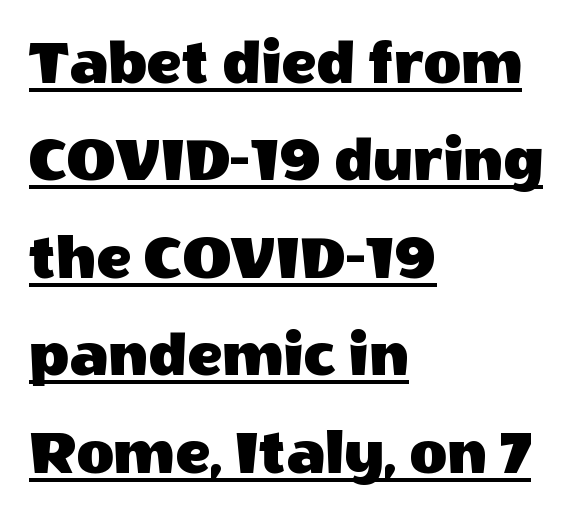
In terms of leading, this rendering sits right in the middle. The lettering stays uniformly vertical, giving the passage a roman look. Every word sits above its own underline. This rendering uses left alignment, leaving the right contour irregular. No feet cap the strokes, marking this as sans-serif type. The rendering keeps characters at their native spacing.
